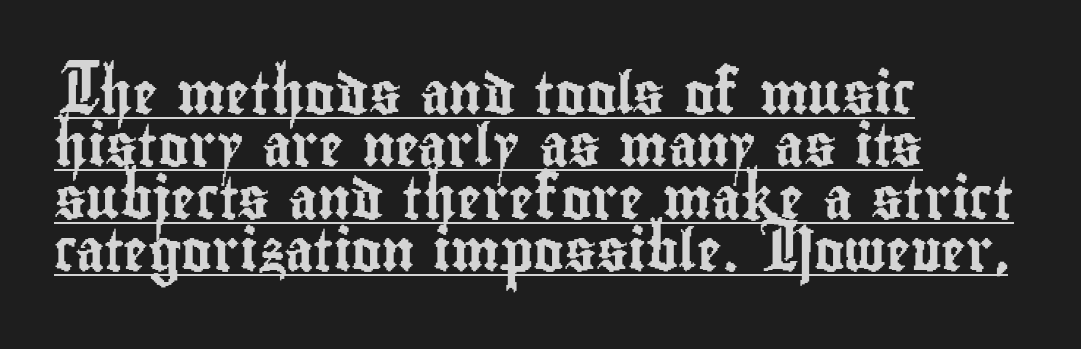
The image shows 41 px condensed sans-serif type, upright; set left-aligned, normal line spacing (1.28x), normal letter spacing, underlined; low stroke contrast and a small x-height.
